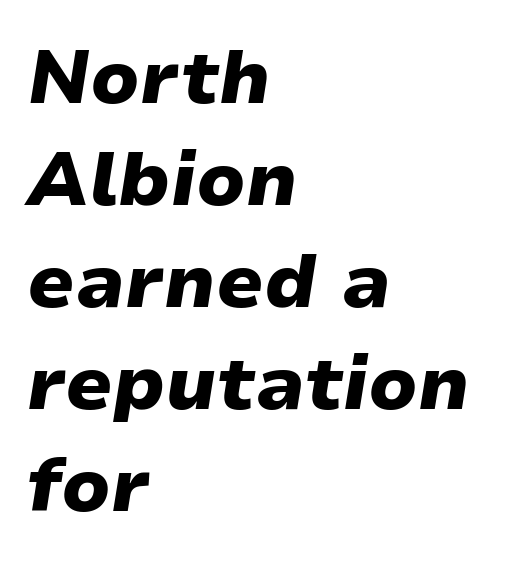
{"italic": "yes", "lean": "right", "slant_degrees": 9, "bold": "yes", "weight": "heavy", "width": "wide", "stroke_contrast": "low", "x_height": "medium", "monospaced": "no", "underline": "no", "align": "left", "line_spacing": "normal", "line_spacing_ratio": 1.36, "letter_spacing": "normal", "letter_spacing_em": 0.0, "glyph_px": 75}
